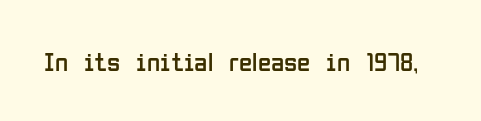
The image shows 27 px text type, upright; set normal letter spacing, not underlined.
